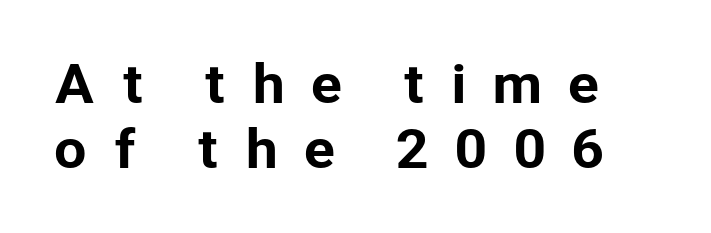
Q: Is the text italic (slanted)? A: No, it is upright.
Q: Is the typeface a serif or a sans-serif typeface? A: Sans-serif.
Q: Is the text underlined? A: No.
Q: Is the spacing between letters normal or unusually wide? A: Unusually wide.
Q: Is the spacing between lines tight, normal or loose? A: Normal.
Q: Width (condensed, normal, or wide)? A: Normal.
Q: Stroke contrast? A: Low.
Q: x-height? A: Medium.
Q: Monospaced? A: No.
